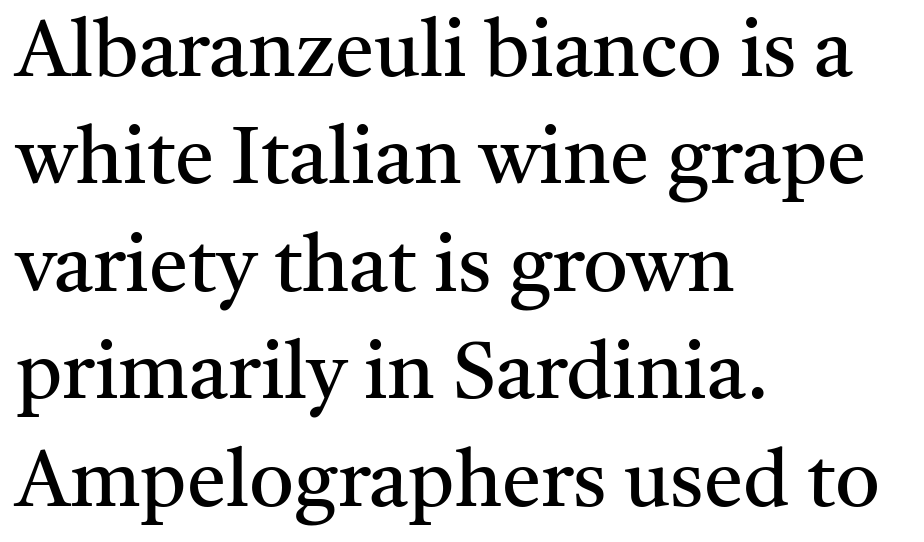
The image shows 79 px regular-weight serif type, upright; set left-aligned, normal line spacing (1.36x), normal letter spacing, not underlined; medium stroke contrast and a medium x-height.
